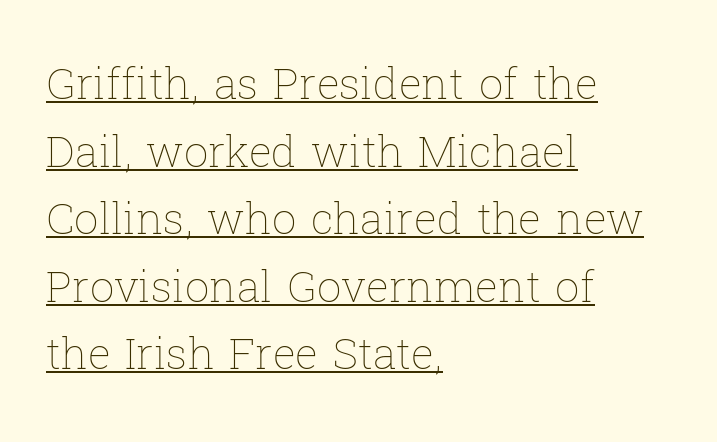
The lines in this sample share a left origin and differ only in where they stop. The weight would be labelled regular, book, light, or lighter still. Ascenders rise straight up at ninety degrees. The gaps between neighbouring characters are ordinary and unremarkable.
